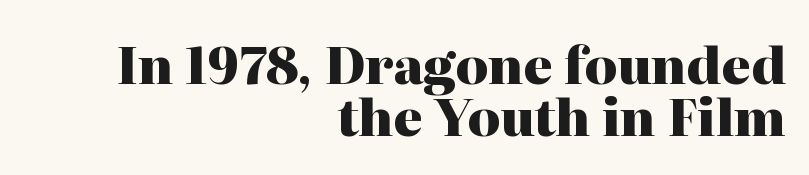
The image shows 51 px heavy serif type, upright; set right-aligned, tight line spacing (1.01x), normal letter spacing, not underlined; high stroke contrast and a medium x-height.
